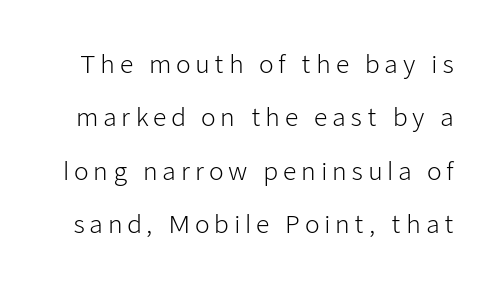
The image shows 24 px text type, upright; set loose line spacing (2.22x), not underlined.
